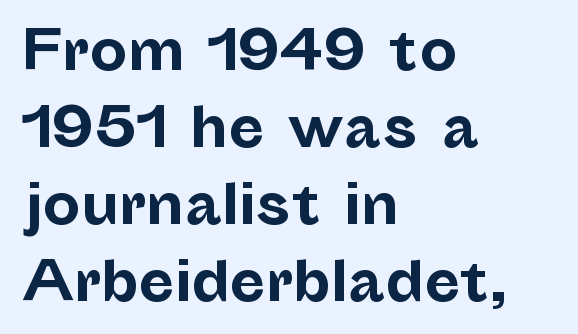
The image shows 53 px bold sans-serif type, upright; set left-aligned, normal line spacing (1.45x), normal letter spacing, not underlined; low stroke contrast and a medium x-height.
